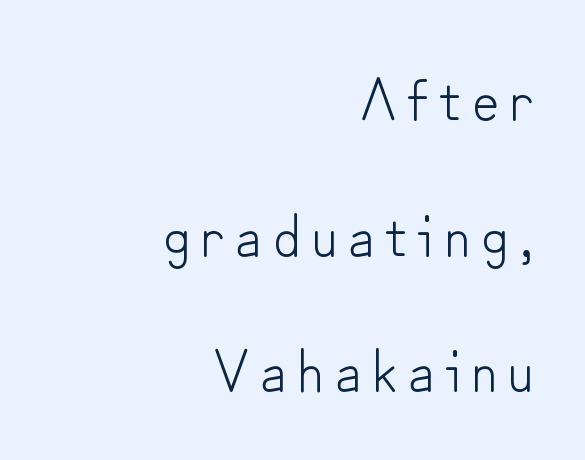
Q: Is the text bold? A: No.
Q: Is the text italic (slanted)? A: No, it is upright.
Q: Is the typeface a serif or a sans-serif typeface? A: Sans-serif.
Q: Is the text underlined? A: No.
Q: How is the paragraph aligned? A: Right-aligned.
Q: Is the spacing between lines tight, normal or loose? A: Loose.
Q: Width (condensed, normal, or wide)? A: Normal.
Q: Stroke contrast? A: Low.
Q: x-height? A: Small.
Q: Monospaced? A: No.
